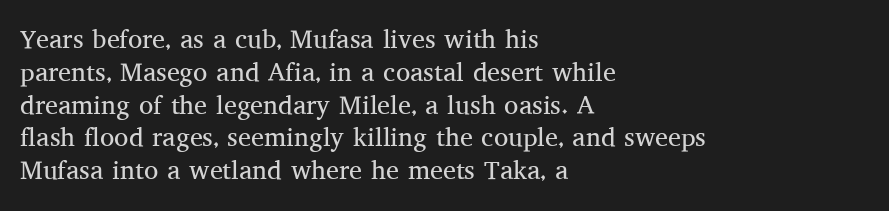
Q: Is the text bold? A: No.
Q: Is the text italic (slanted)? A: No, it is upright.
Q: Is the text underlined? A: No.
Q: How is the paragraph aligned? A: Left-aligned.
Q: Is the spacing between letters normal or unusually wide? A: Normal.
Q: Is the spacing between lines tight, normal or loose? A: Normal.
